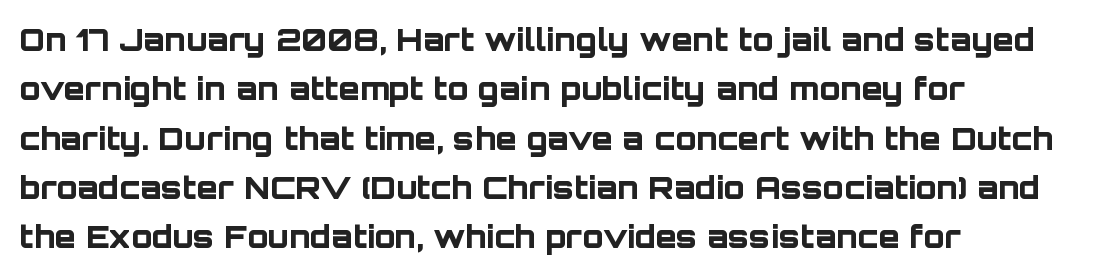
Q: Is the text bold? A: Yes.
Q: Is the text italic (slanted)? A: No, it is upright.
Q: Is the typeface a serif or a sans-serif typeface? A: Sans-serif.
Q: Is the text underlined? A: No.
Q: How is the paragraph aligned? A: Left-aligned.
Q: Is the spacing between letters normal or unusually wide? A: Normal.
Q: Is the spacing between lines tight, normal or loose? A: Normal.
Q: Width (condensed, normal, or wide)? A: Normal.
Q: Stroke contrast? A: Low.
Q: x-height? A: Large.
Q: Monospaced? A: No.
